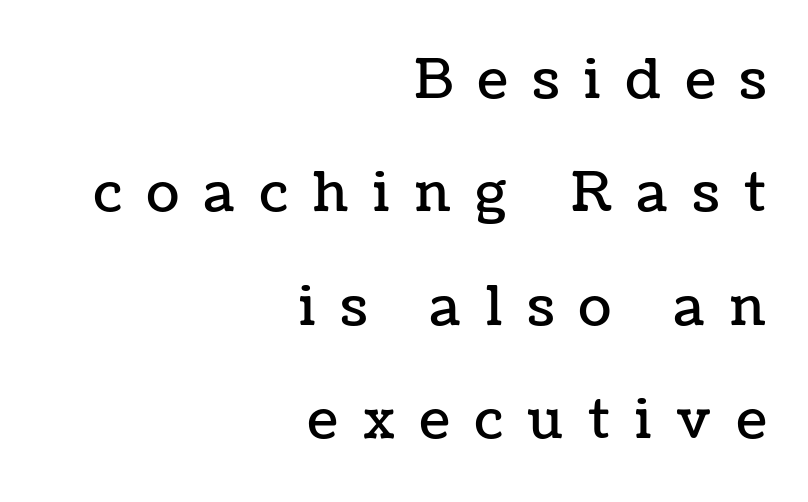
Q: Is the text italic (slanted)? A: No, it is upright.
Q: Is the text underlined? A: No.
Q: How is the paragraph aligned? A: Right-aligned.
Q: Is the spacing between letters normal or unusually wide? A: Unusually wide.
Q: Is the spacing between lines tight, normal or loose? A: Loose.
Q: Width (condensed, normal, or wide)? A: Normal.
Q: Stroke contrast? A: Low.
Q: x-height? A: Medium.
Q: Monospaced? A: No.
